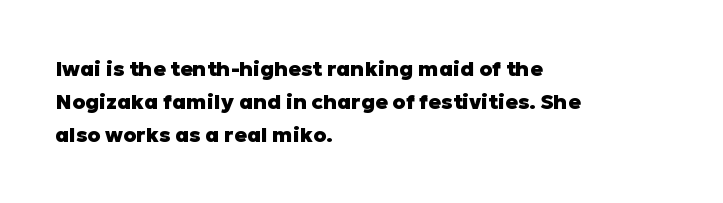
Q: Is the text bold? A: Yes.
Q: Is the text italic (slanted)? A: No, it is upright.
Q: Is the text underlined? A: No.
Q: How is the paragraph aligned? A: Left-aligned.
Q: Is the spacing between letters normal or unusually wide? A: Normal.
Q: Is the spacing between lines tight, normal or loose? A: Normal.
